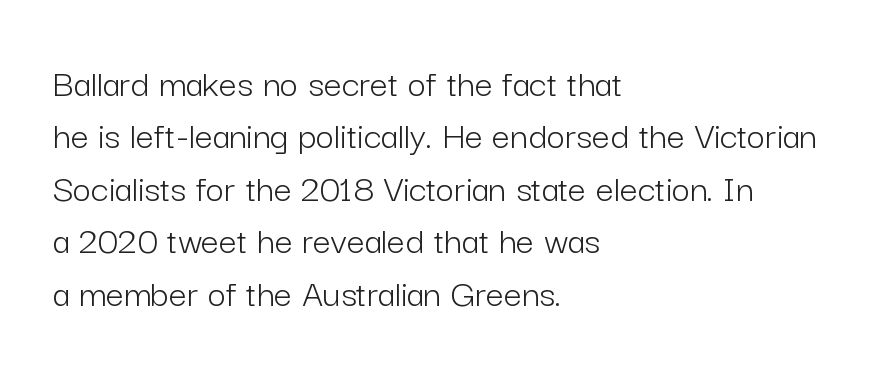
Q: Is the text bold? A: No.
Q: Is the text italic (slanted)? A: No, it is upright.
Q: Is the typeface a serif or a sans-serif typeface? A: Sans-serif.
Q: Is the text underlined? A: No.
Q: How is the paragraph aligned? A: Left-aligned.
Q: Is the spacing between letters normal or unusually wide? A: Normal.
Q: Is the spacing between lines tight, normal or loose? A: Normal.
Q: Width (condensed, normal, or wide)? A: Normal.
Q: Stroke contrast? A: Low.
Q: x-height? A: Medium.
Q: Monospaced? A: No.
